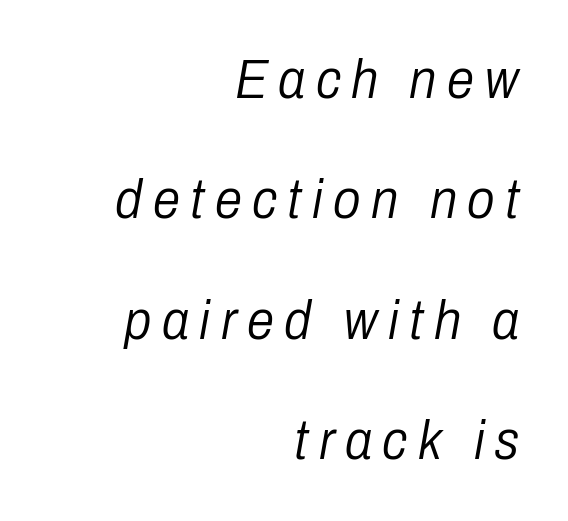
{"italic": "yes", "lean": "right", "slant_degrees": 10, "bold": "no", "weight": "light", "width": "condensed", "stroke_contrast": "low", "x_height": "medium", "monospaced": "no", "underline": "no", "align": "right", "line_spacing": "loose", "line_spacing_ratio": 2.19, "glyph_px": 55}
